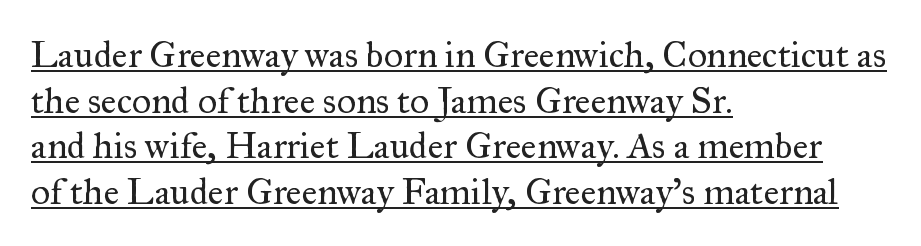
{"serif": "yes", "italic": "no", "bold": "no", "weight": "regular", "width": "normal", "stroke_contrast": "medium", "x_height": "small", "monospaced": "no", "underline": "yes", "align": "left", "line_spacing_ratio": 1.23, "letter_spacing": "normal", "letter_spacing_em": 0.0, "glyph_px": 37}
